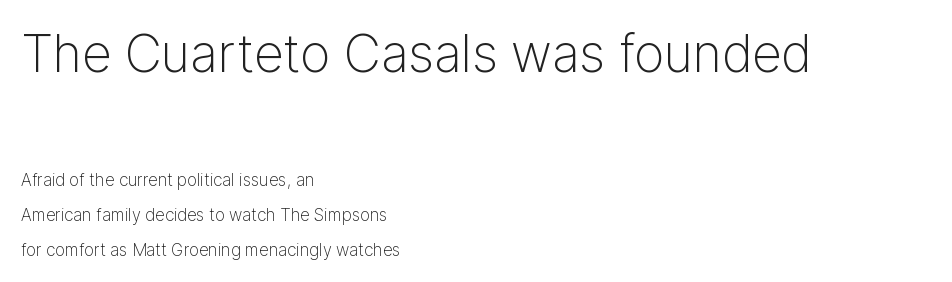
Q: Is the text bold? A: No.
Q: Is the text italic (slanted)? A: No, it is upright.
Q: Is the typeface a serif or a sans-serif typeface? A: Sans-serif.
Q: Is the text underlined? A: No.
Q: How is the paragraph aligned? A: Left-aligned.
Q: Is the spacing between letters normal or unusually wide? A: Normal.
Q: Is the spacing between lines tight, normal or loose? A: Loose.
Q: Which block of text is set in a larger size, the first (top) or the second (bottom)? A: The first (top) one.
Q: Width (condensed, normal, or wide)? A: Normal.
Q: Stroke contrast? A: Low.
Q: x-height? A: Medium.
Q: Monospaced? A: No.
